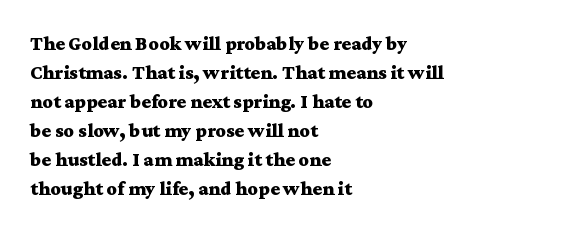
Style check: upright. The block of text has a typical density, with ordinary space between rows. The words here are not underlined. The paragraph shown leans on its left margin. The gaps between neighbouring characters are ordinary and unremarkable.
